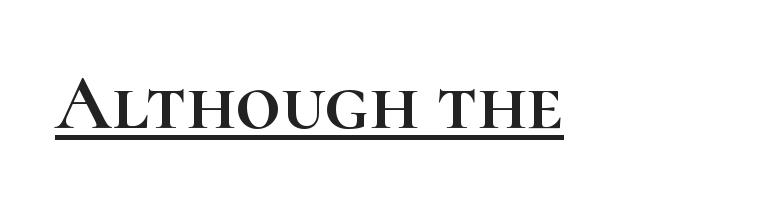
Q: Is the text italic (slanted)? A: No, it is upright.
Q: Is the text underlined? A: Yes.
Q: Is the spacing between letters normal or unusually wide? A: Normal.
Q: Width (condensed, normal, or wide)? A: Normal.
Q: Stroke contrast? A: High.
Q: x-height? A: Medium.
Q: Monospaced? A: No.
